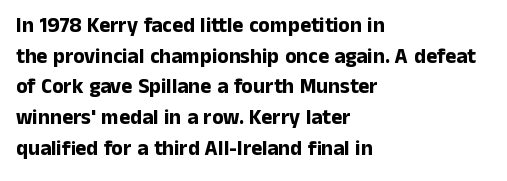
{"italic": "no", "bold": "yes", "underline": "no", "align": "left", "line_spacing": "normal", "line_spacing_ratio": 1.46, "letter_spacing": "normal", "letter_spacing_em": 0.0, "glyph_px": 21}
